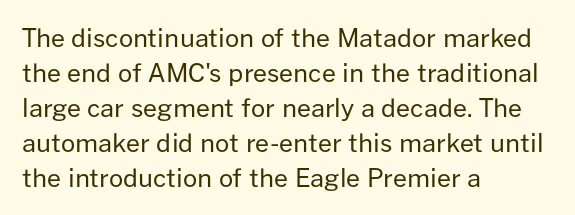
{"italic": "no", "bold": "no", "underline": "no", "align": "left", "line_spacing": "normal", "line_spacing_ratio": 1.4, "letter_spacing": "normal", "letter_spacing_em": 0.0, "glyph_px": 25}
